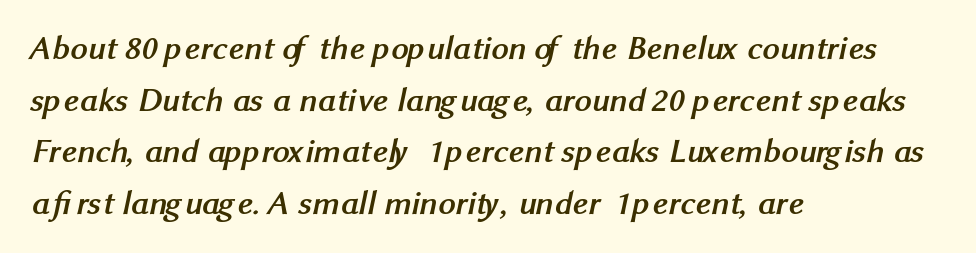
Q: Is the text bold? A: Yes.
Q: Is the typeface a serif or a sans-serif typeface? A: Sans-serif.
Q: Is the text underlined? A: No.
Q: How is the paragraph aligned? A: Left-aligned.
Q: Is the spacing between letters normal or unusually wide? A: Normal.
Q: Is the spacing between lines tight, normal or loose? A: Normal.
Q: Width (condensed, normal, or wide)? A: Normal.
Q: Stroke contrast? A: Medium.
Q: x-height? A: Medium.
Q: Monospaced? A: No.
